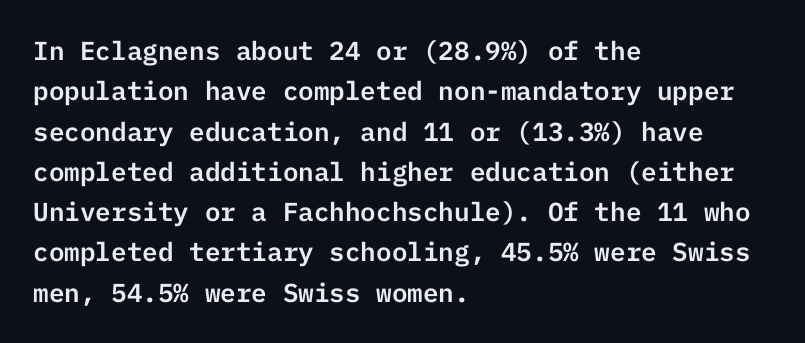
This rendering uses left alignment, leaving the right contour irregular. The vertical gap from one line to the next is medium. The space beneath each line is pristine and unruled. Does extra space separate the letters? No, they use regular spacing. Every character sits straight up, as roman type does.
